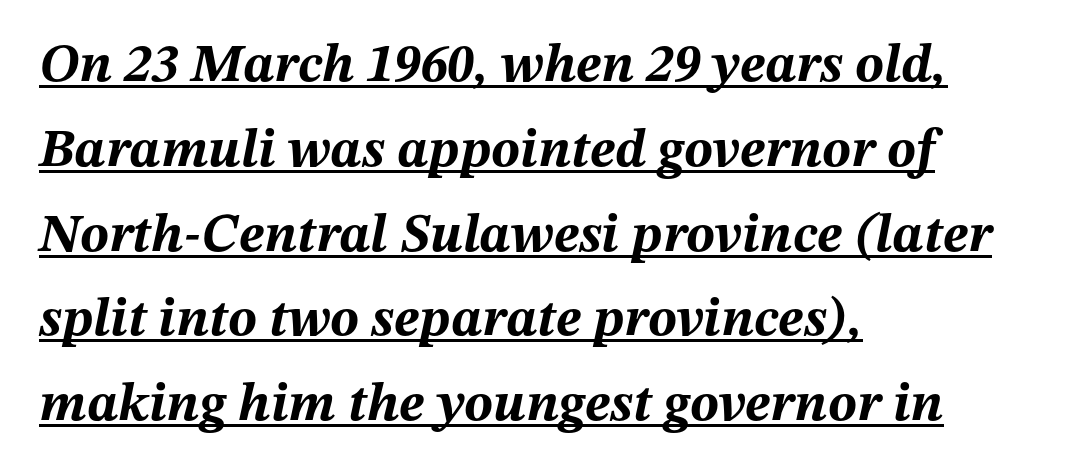
Decoration check: the copy is underlined. Each glyph is drawn with heavy, bold strokes. Observe the lean: these are italic letterforms. Spacing verdict: proportional, widths tailored to each character. Each new line begins a customary step beneath the previous one. Typeset ragged right — the left edge is the straight one.
